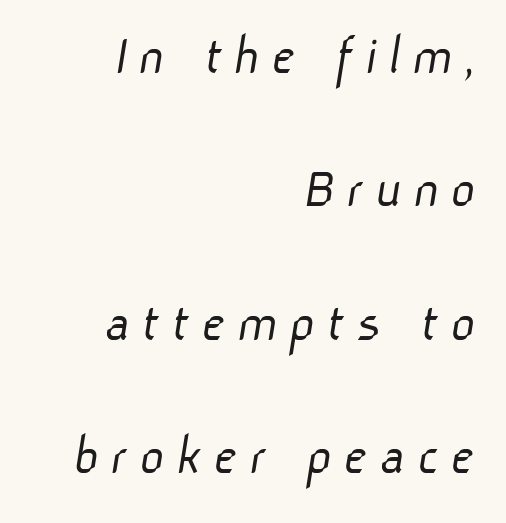
The image shows 59 px light sans-serif type; set right-aligned, loose line spacing (2.26x), unusually wide letter spacing (+0.2 em), not underlined; low stroke contrast and a medium x-height.
